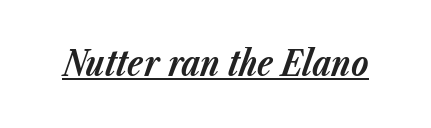
Glyph-to-glyph distance matches everyday printed text. Underlined type. These lines are rendered in a variable-pitch font. Heavy, bold letterforms. Rendered with sloped, italic letterforms.
